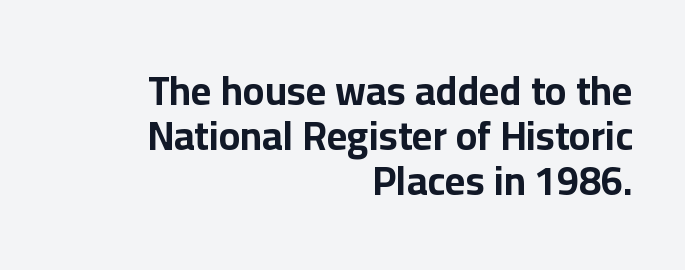
The passage shown is not underscored anywhere. Students, note that the glyphs here touch the page at normal intervals. Is this a fixed-width face? No — the glyphs have proportional, varying widths. The passage is arranged like a letterhead date or caption credit — flush right. A roman cut, with each character standing at attention.
